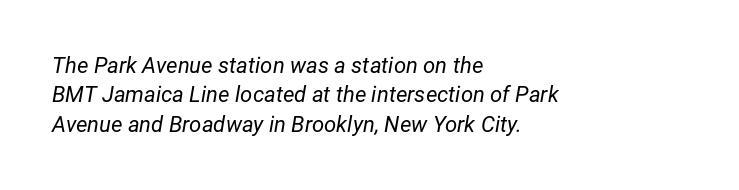
The image shows 22 px text type, italic (leaning right); set left-aligned, normal line spacing (1.33x), normal letter spacing, not underlined.
